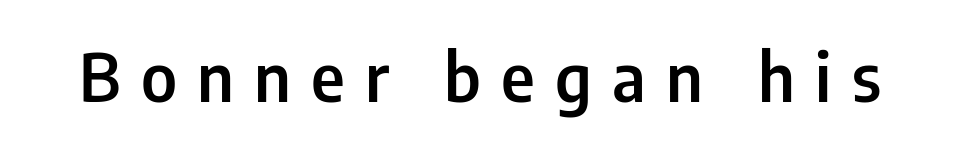
Varying glyph widths throughout — classic text-font behaviour. Each row of text sits above clean, open space. This sample uses an upright cut, with every glyph sitting square on the baseline. These lines are composed in type without serifs. Inter-character spacing is expanded well beyond the font's built-in metrics. Students, this is semibold: more ink than regular, less than bold.
